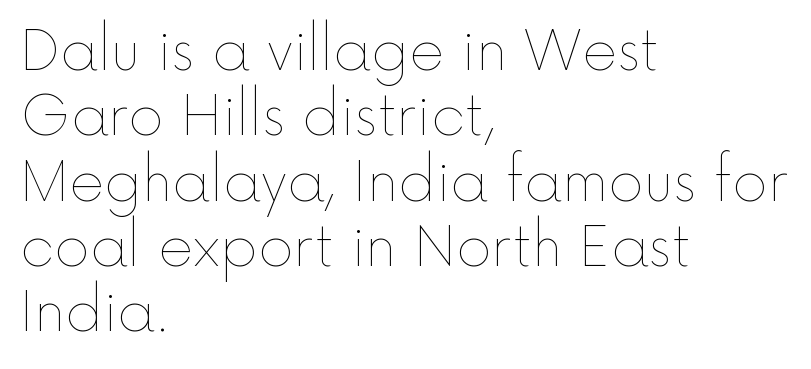
Do the characters align in a grid? No, the font is proportional. Type without underlining. Each word holds together tightly as a unit, with standard inter-letter gaps. Does the copy run flush right? No — it runs flush left. Every character sits straight up, as roman type does. Heaviness? Minimal to ordinary, like unemphasized prose.
